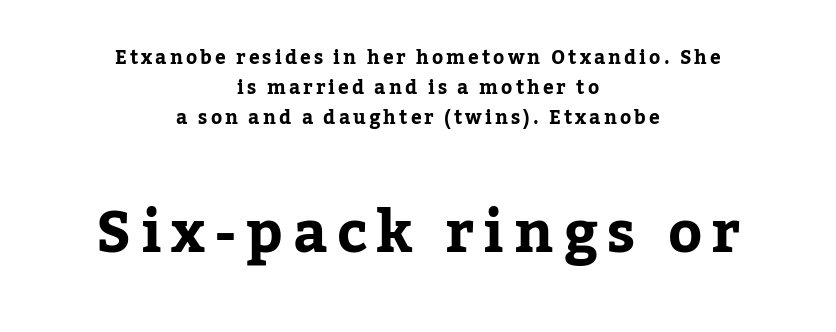
The image shows 58 px bold serif type, upright; set centered, normal line spacing (1.57x), not underlined; the second (bottom) block is 3.05x larger; low stroke contrast and a medium x-height.
